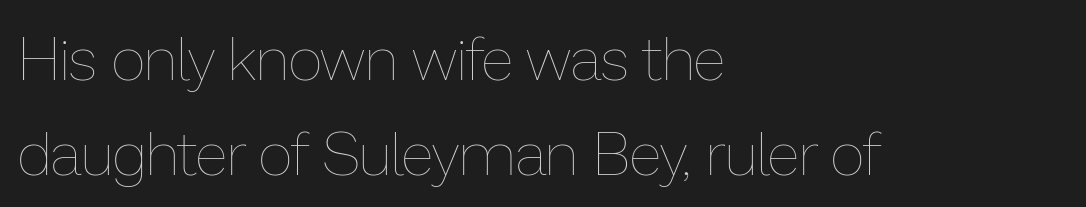
Stems and bowls with no extra thickness — not bold. Which margin do the lines hug? The left one — the right edge is uneven. Is this a fixed-width face? No — the glyphs have proportional, varying widths. Horizontal bands of white between lines are of average thickness. Caption: standard tracking, unaltered. The lettering holds an erect, upright posture throughout.
